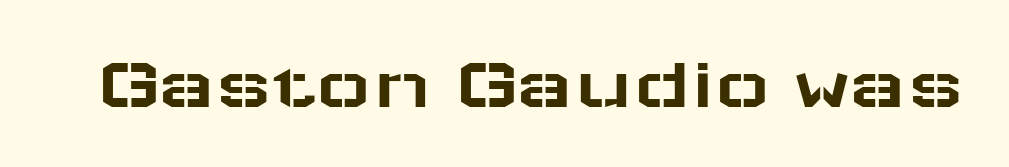
{"serif": "no", "italic": "no", "width": "wide", "stroke_contrast": "low", "x_height": "medium", "monospaced": "no", "underline": "no", "letter_spacing": "normal", "letter_spacing_em": 0.0, "glyph_px": 76}
